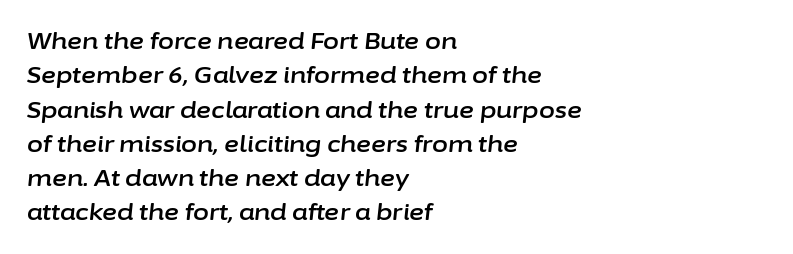
{"italic": "yes", "lean": "right", "slant_degrees": 6, "underline": "no", "align": "left", "line_spacing": "normal", "line_spacing_ratio": 1.49, "letter_spacing": "normal", "letter_spacing_em": 0.0, "glyph_px": 23}
